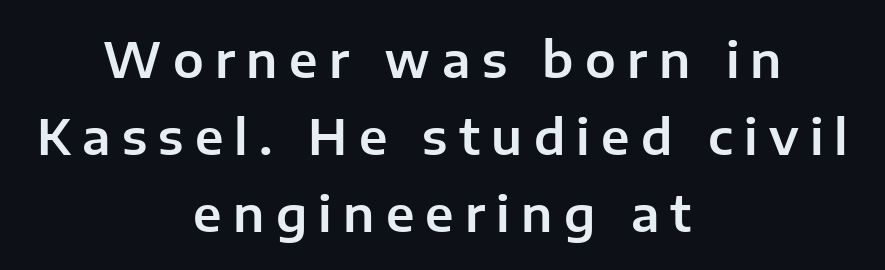
The image shows 49 px sans-serif type, upright; set centered, normal line spacing (1.57x), unusually wide letter spacing (+0.23 em), not underlined; low stroke contrast and a medium x-height.
